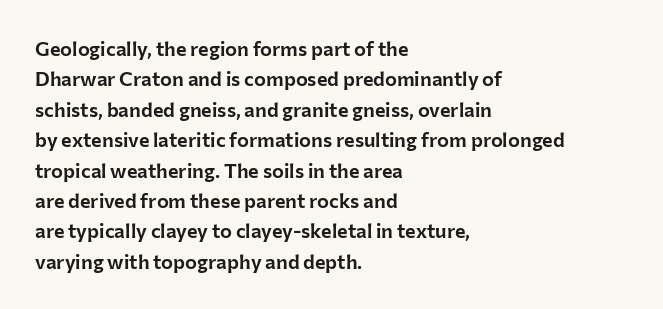
Q: Is the text italic (slanted)? A: No, it is upright.
Q: Is the text underlined? A: No.
Q: How is the paragraph aligned? A: Left-aligned.
Q: Is the spacing between letters normal or unusually wide? A: Normal.
Q: Is the spacing between lines tight, normal or loose? A: Normal.
